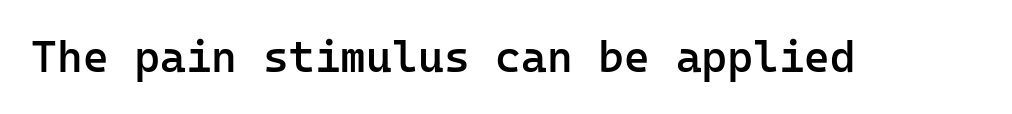
Tracking here is standard; glyphs follow each other at the usual distance. The typography opts for an upright posture over an oblique one. Unlike a traditional serif, this face leaves its strokes unadorned. The typesetting leans somewhat heavy: a semibold. Clear beneath every line of the passage.
